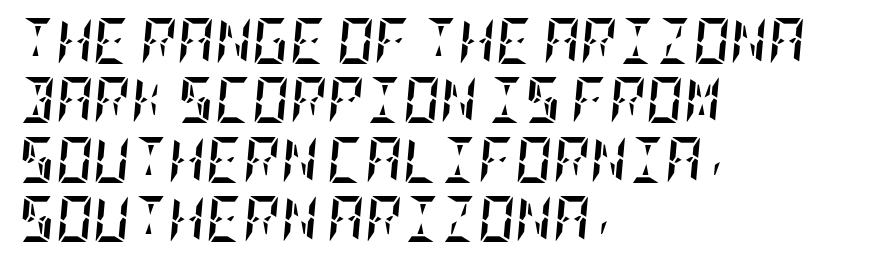
{"italic": "yes", "lean": "right", "slant_degrees": 5, "bold": "yes", "weight": "semibold", "width": "condensed", "stroke_contrast": "low", "x_height": "large", "underline": "no", "align": "left", "line_spacing": "normal", "line_spacing_ratio": 1.29, "letter_spacing": "normal", "letter_spacing_em": 0.0, "glyph_px": 46}
